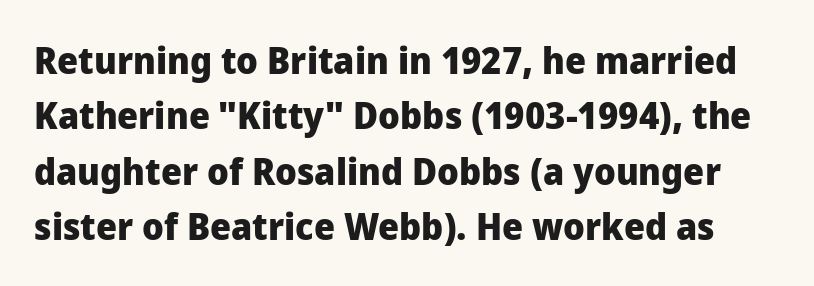
The image shows 37 px heavy sans-serif type, upright; set normal line spacing (1.5x), normal letter spacing, not underlined; low stroke contrast and a medium x-height.
